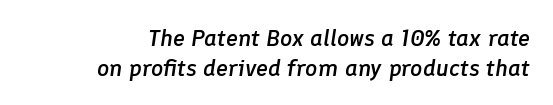
The letters sit at their default tracking, neither squeezed nor spread. Slanted lettering throughout. Underline: absent. The rendering uses a semibold face; strokes are thickened but not to full bold.
